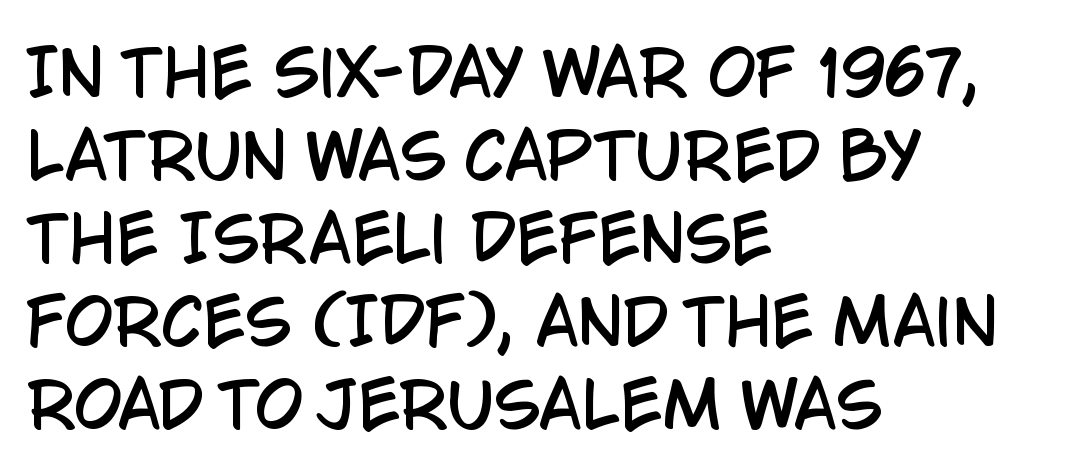
The image shows 62 px condensed sans-serif type, upright; set left-aligned, normal line spacing (1.34x), normal letter spacing, not underlined; low stroke contrast and a large x-height.
